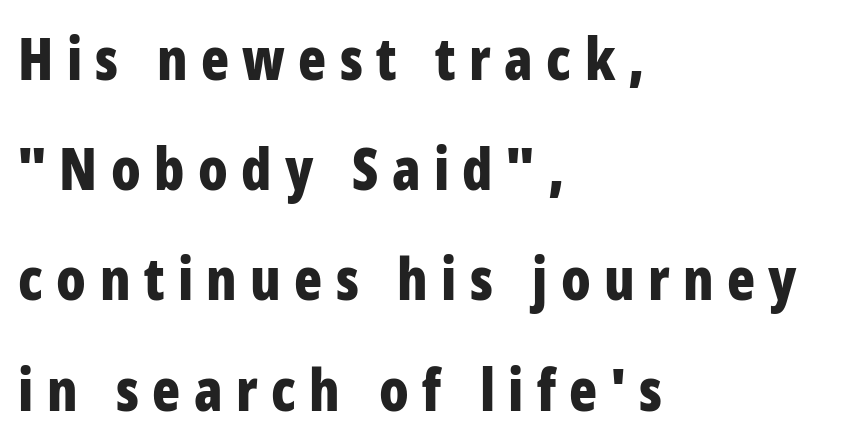
A roman cut, with each character standing at attention. Rows of type keep a wide berth in the vertical direction. Note the varied advance widths — an 'i' is clearly narrower than an 'm'. Compared with typical body copy, the letter spacing here is much looser. Check under the words: just untouched page. The paragraph shown leans on its left margin.
